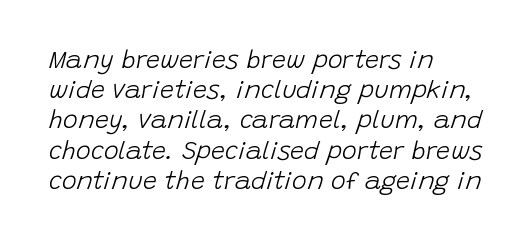
{"italic": "yes", "lean": "right", "slant_degrees": 15, "bold": "no", "underline": "no", "align": "left", "line_spacing_ratio": 1.21, "letter_spacing": "normal", "letter_spacing_em": 0.0, "glyph_px": 25}
